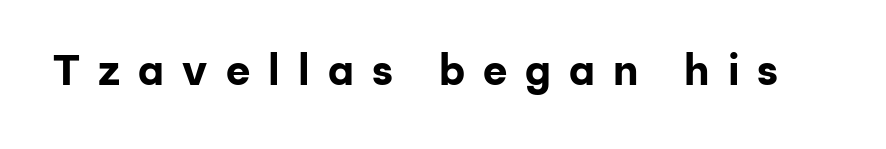
Q: Is the text bold? A: Yes.
Q: Is the text italic (slanted)? A: No, it is upright.
Q: Is the typeface a serif or a sans-serif typeface? A: Sans-serif.
Q: Is the text underlined? A: No.
Q: Is the spacing between letters normal or unusually wide? A: Unusually wide.
Q: Width (condensed, normal, or wide)? A: Normal.
Q: Stroke contrast? A: Low.
Q: x-height? A: Medium.
Q: Monospaced? A: No.
